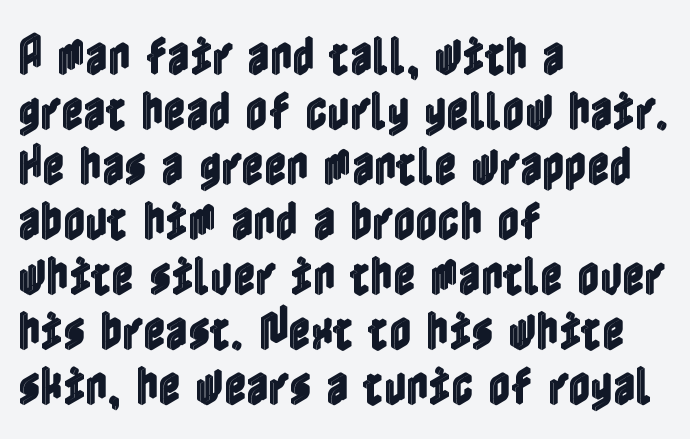
The baseline area is clear. Compared with typical body copy, the letter spacing here is the same. The typesetter chose a ragged-right arrangement here. Ascenders rise straight up at ninety degrees. The vertical gap from one line to the next is medium.
